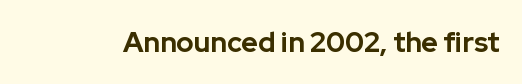
The image shows 28 px bold sans-serif type, upright; set normal letter spacing, not underlined; low stroke contrast and a medium x-height.
